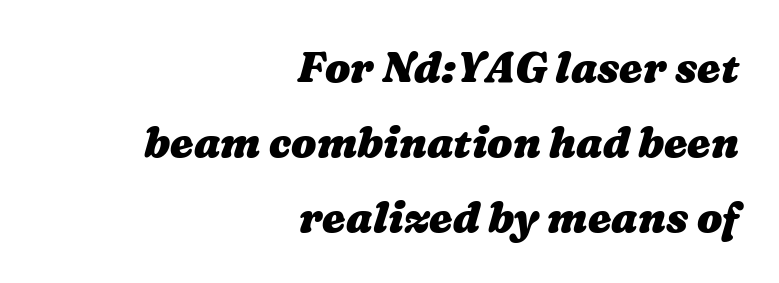
The image shows 42 px heavy, wide type; set right-aligned, line spacing 1.78x, normal letter spacing, not underlined; medium stroke contrast and a medium x-height.
